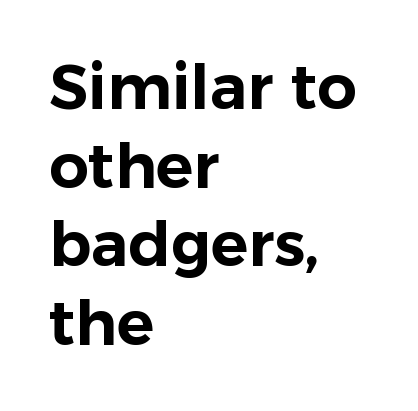
Q: Is the text italic (slanted)? A: No, it is upright.
Q: Is the typeface a serif or a sans-serif typeface? A: Sans-serif.
Q: Is the text underlined? A: No.
Q: How is the paragraph aligned? A: Left-aligned.
Q: Is the spacing between letters normal or unusually wide? A: Normal.
Q: Is the spacing between lines tight, normal or loose? A: Normal.
Q: Width (condensed, normal, or wide)? A: Normal.
Q: Stroke contrast? A: Low.
Q: x-height? A: Medium.
Q: Monospaced? A: No.
